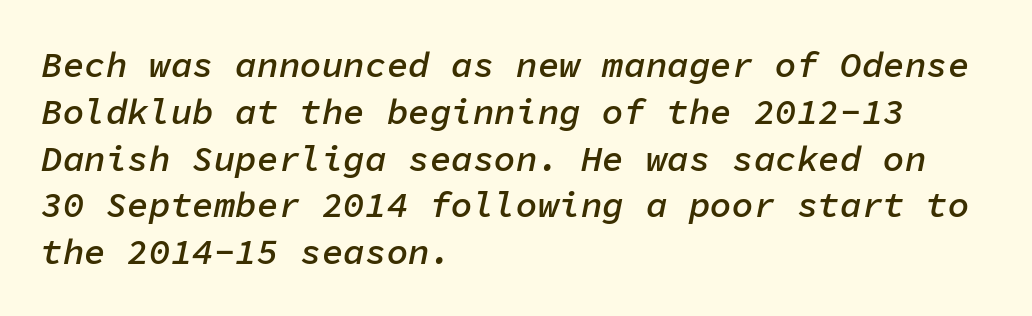
{"italic": "yes", "lean": "right", "slant_degrees": 11, "bold": "semi", "weight": "semibold", "width": "normal", "stroke_contrast": "low", "x_height": "medium", "monospaced": "yes", "underline": "no", "align": "left", "line_spacing": "normal", "line_spacing_ratio": 1.3, "letter_spacing": "normal", "letter_spacing_em": 0.0, "glyph_px": 36}
